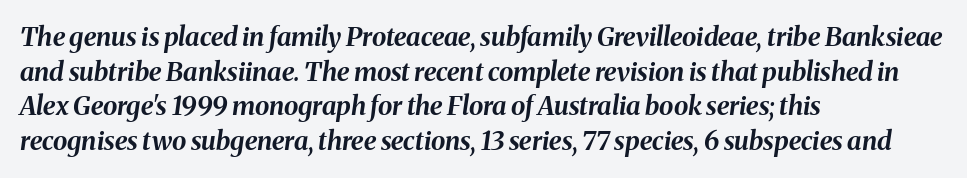
The vertical gap from one line to the next is medium. The string is rendered with underlining switched off. Words appear dense and cohesive because spacing is normal. The glyphs have the mass of a bold cut. The typesetter chose a ragged-right arrangement here. The letters are slanted; this is an italic face.
